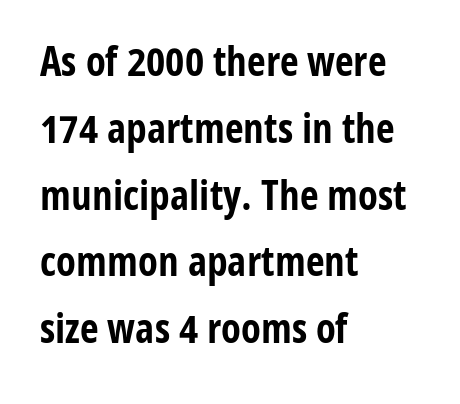
{"serif": "no", "italic": "no", "bold": "yes", "weight": "bold", "width": "condensed", "stroke_contrast": "low", "x_height": "medium", "monospaced": "no", "underline": "no", "align": "left", "line_spacing": "normal", "line_spacing_ratio": 1.63, "letter_spacing": "normal", "letter_spacing_em": 0.0, "glyph_px": 41}
